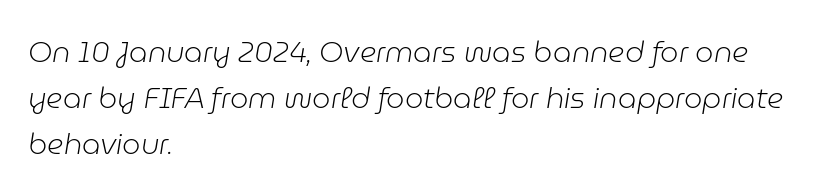
The image shows 29 px light type, italic (leaning right); set left-aligned, normal line spacing (1.58x), normal letter spacing, not underlined; low stroke contrast and a medium x-height.
